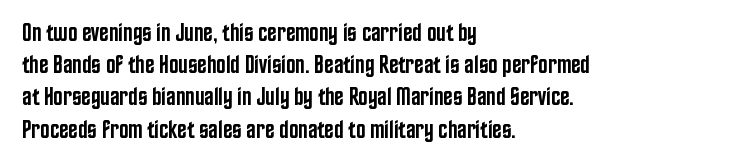
Q: Is the text bold? A: Semi-bold.
Q: Is the text italic (slanted)? A: No, it is upright.
Q: Is the text underlined? A: No.
Q: How is the paragraph aligned? A: Left-aligned.
Q: Is the spacing between letters normal or unusually wide? A: Normal.
Q: Is the spacing between lines tight, normal or loose? A: Normal.
